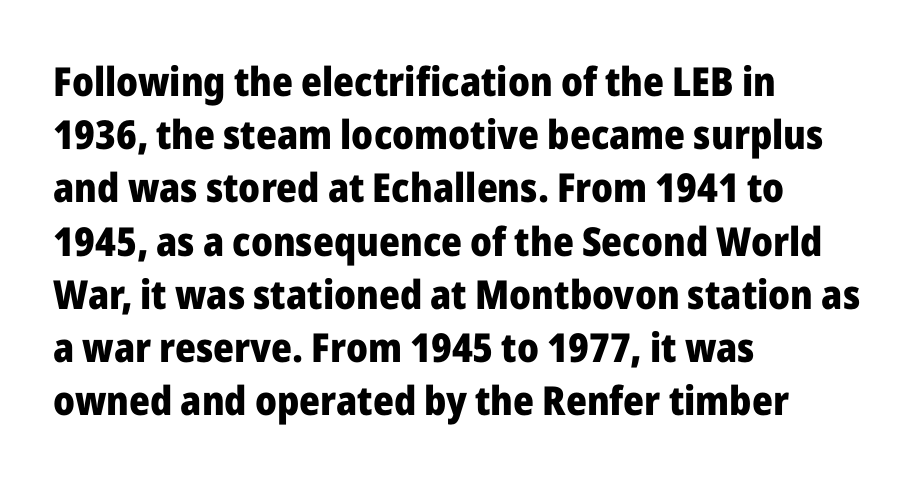
The line texture is even and compact thanks to regular tracking. In terms of weight, the rendering is a true, heavy bold. Proportional: the letters do not fall into vertical columns. Honestly, the row spacing looks completely unremarkable. The lettering holds an erect, upright posture throughout.
